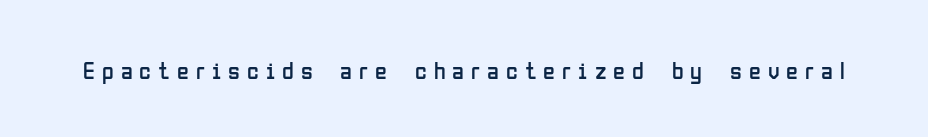
{"italic": "no", "bold": "no", "underline": "no", "letter_spacing": "wide", "letter_spacing_em": 0.29, "glyph_px": 24}
